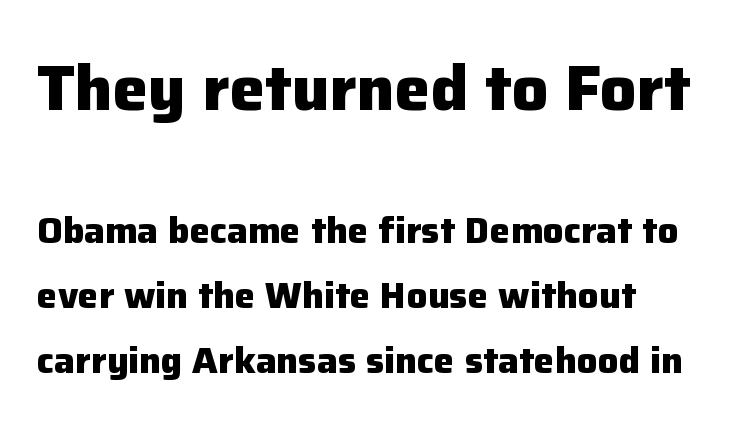
{"serif": "no", "italic": "no", "bold": "yes", "weight": "heavy", "width": "normal", "stroke_contrast": "low", "x_height": "medium", "monospaced": "no", "underline": "no", "align": "left", "line_spacing_ratio": 1.76, "letter_spacing": "normal", "letter_spacing_em": 0.0, "larger_block": "first", "size_ratio": 1.73, "glyph_px": 64}
